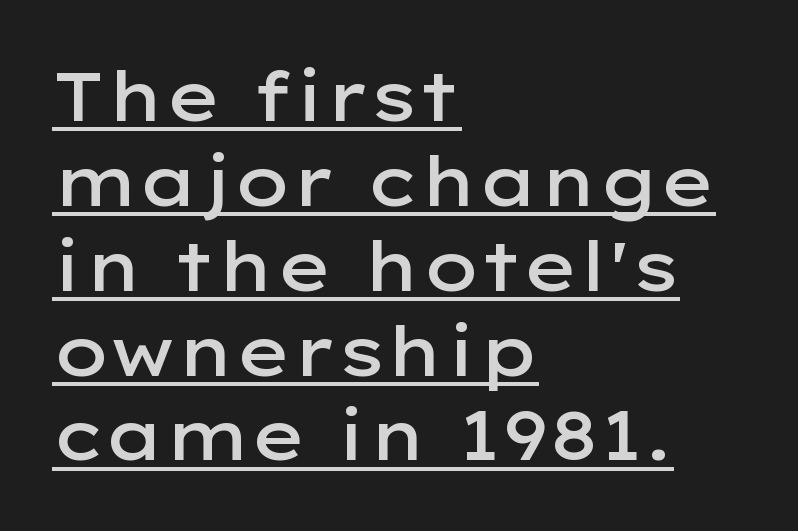
Q: Is the text bold? A: Semi-bold.
Q: Is the text italic (slanted)? A: No, it is upright.
Q: Is the typeface a serif or a sans-serif typeface? A: Sans-serif.
Q: Is the text underlined? A: Yes.
Q: How is the paragraph aligned? A: Left-aligned.
Q: Is the spacing between letters normal or unusually wide? A: Normal.
Q: Width (condensed, normal, or wide)? A: Wide.
Q: Stroke contrast? A: Low.
Q: x-height? A: Medium.
Q: Monospaced? A: No.
